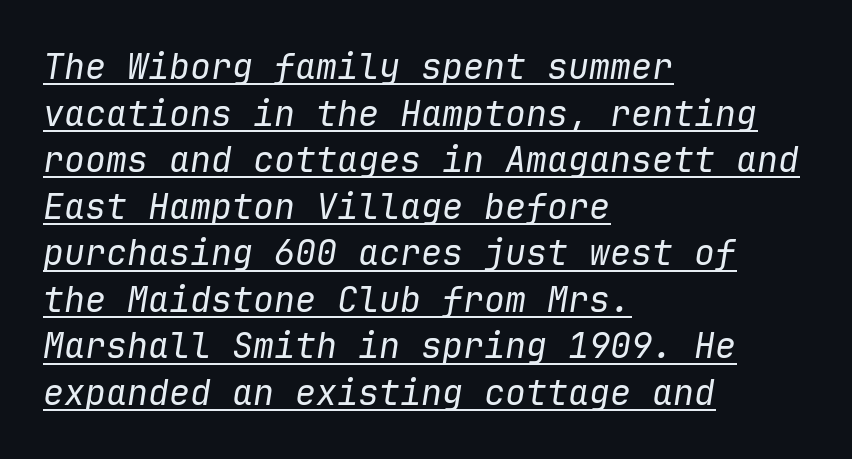
The image shows 35 px regular-weight type, italic (leaning right), monospaced; set left-aligned, normal line spacing (1.33x), normal letter spacing, underlined; low stroke contrast and a medium x-height.
